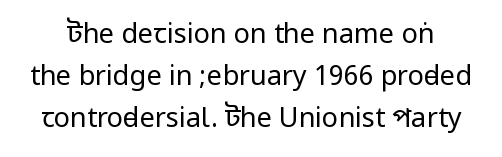
Plain, unruled lines of type. The specimen reads as upright at a glance. Normally led — the rows are evenly, conventionally spaced. The rendering keeps characters at their native spacing.
